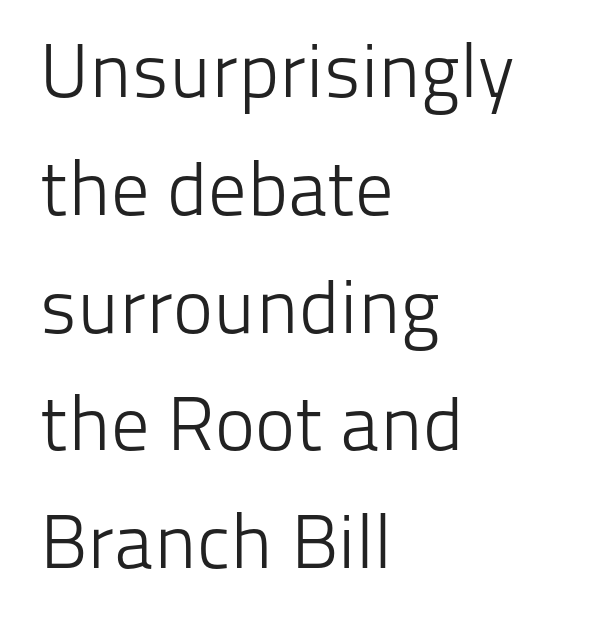
Q: Is the text bold? A: No.
Q: Is the text italic (slanted)? A: No, it is upright.
Q: Is the typeface a serif or a sans-serif typeface? A: Sans-serif.
Q: Is the text underlined? A: No.
Q: How is the paragraph aligned? A: Left-aligned.
Q: Is the spacing between letters normal or unusually wide? A: Normal.
Q: Is the spacing between lines tight, normal or loose? A: Normal.
Q: Width (condensed, normal, or wide)? A: Normal.
Q: Stroke contrast? A: Low.
Q: x-height? A: Medium.
Q: Monospaced? A: No.
